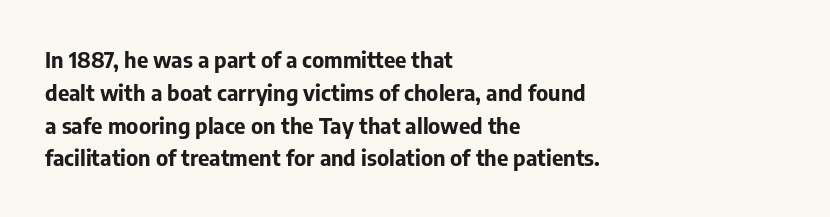
Nobody touched the tracking dial on this one. Alignment: flush left. Tall strokes in this sample are plumb rather than angled. Weight: bold.
